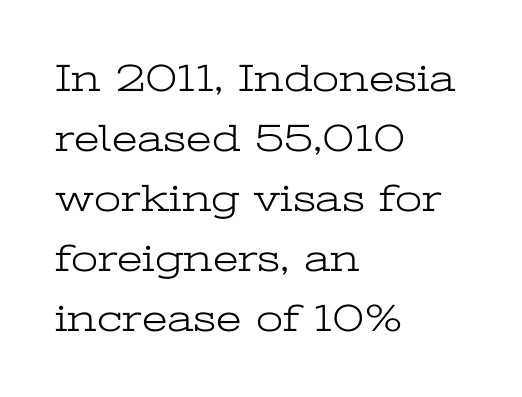
Q: Is the text bold? A: No.
Q: Is the text italic (slanted)? A: No, it is upright.
Q: Is the typeface a serif or a sans-serif typeface? A: Serif.
Q: Is the text underlined? A: No.
Q: How is the paragraph aligned? A: Left-aligned.
Q: Is the spacing between letters normal or unusually wide? A: Normal.
Q: Is the spacing between lines tight, normal or loose? A: Normal.
Q: Width (condensed, normal, or wide)? A: Wide.
Q: Stroke contrast? A: Low.
Q: x-height? A: Medium.
Q: Monospaced? A: No.
